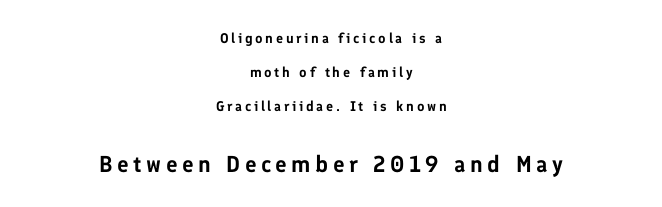
Q: Is the text italic (slanted)? A: No, it is upright.
Q: Is the text underlined? A: No.
Q: How is the paragraph aligned? A: Centered.
Q: Is the spacing between lines tight, normal or loose? A: Loose.
Q: Which block of text is set in a larger size, the first (top) or the second (bottom)? A: The second (bottom) one.
